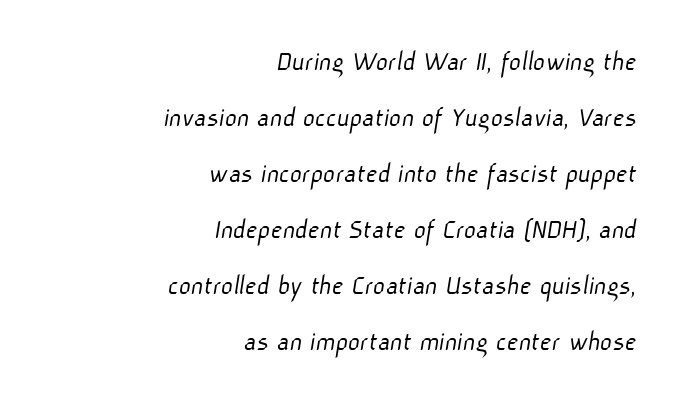
{"serif": "no", "bold": "no", "weight": "light", "width": "normal", "stroke_contrast": "low", "x_height": "medium", "monospaced": "no", "underline": "no", "align": "right", "line_spacing": "loose", "line_spacing_ratio": 1.93, "letter_spacing": "normal", "letter_spacing_em": 0.0, "glyph_px": 29}
